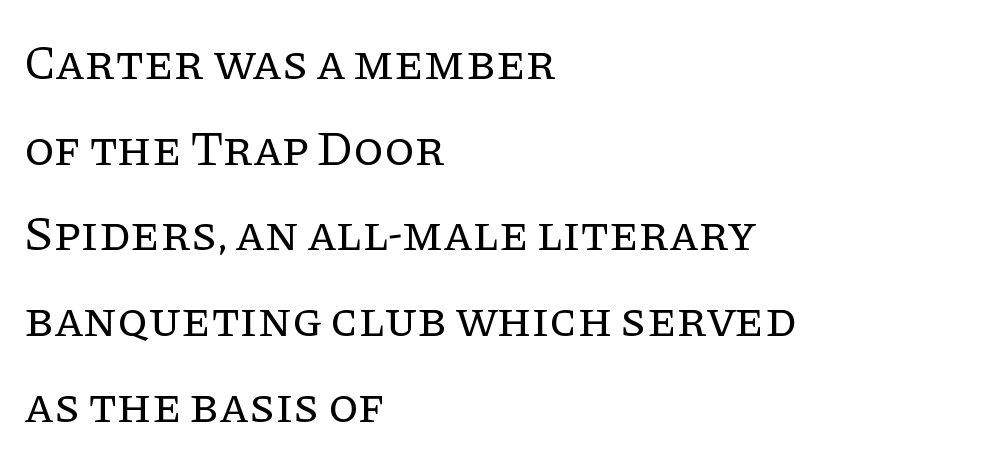
The image shows 49 px regular-weight serif type, upright; set left-aligned, line spacing 1.75x, normal letter spacing, not underlined; low stroke contrast and a large x-height.
